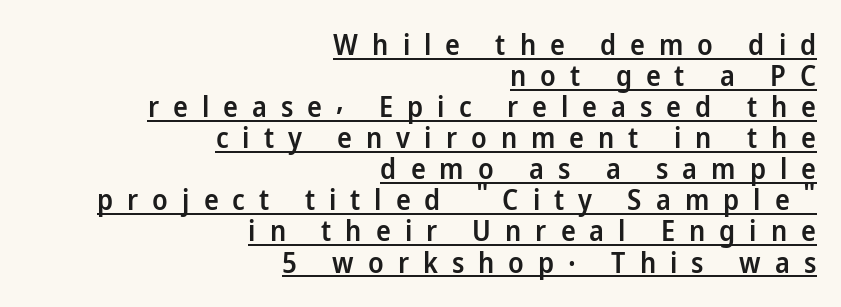
The image shows 28 px semibold sans-serif type, upright; set right-aligned, tight line spacing (1.11x), unusually wide letter spacing (+0.5 em), underlined; low stroke contrast and a medium x-height.
